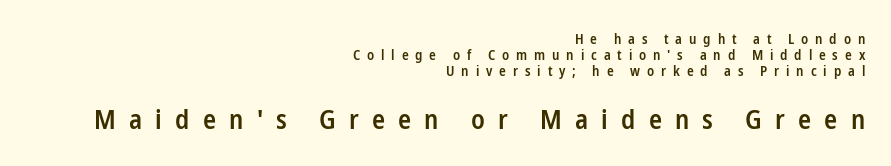
{"italic": "no", "bold": "semi", "underline": "no", "align": "right", "line_spacing": "tight", "line_spacing_ratio": 1.13, "letter_spacing": "wide", "letter_spacing_em": 0.49, "larger_block": "second", "size_ratio": 1.93, "glyph_px": 27}
